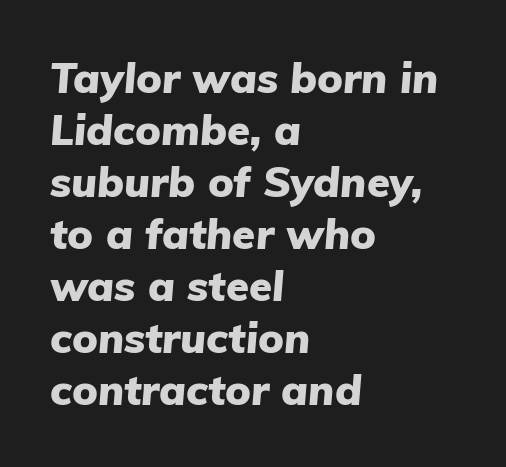
The image shows 42 px heavy type, italic (leaning right); set left-aligned, line spacing 1.24x, normal letter spacing, not underlined; low stroke contrast and a medium x-height.
